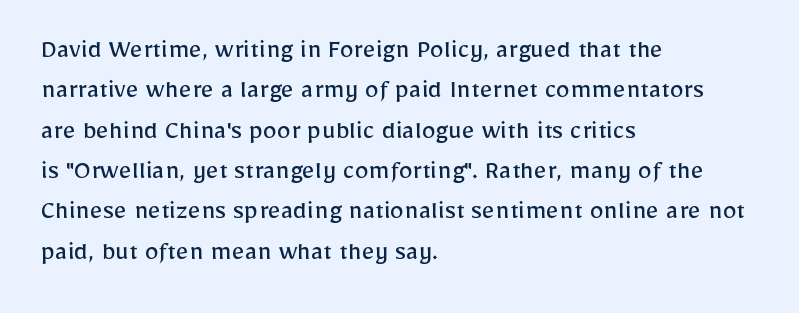
Q: Is the text bold? A: No.
Q: Is the text italic (slanted)? A: No, it is upright.
Q: Is the typeface a serif or a sans-serif typeface? A: Sans-serif.
Q: Is the text underlined? A: No.
Q: How is the paragraph aligned? A: Left-aligned.
Q: Is the spacing between letters normal or unusually wide? A: Normal.
Q: Is the spacing between lines tight, normal or loose? A: Normal.
Q: Width (condensed, normal, or wide)? A: Normal.
Q: Stroke contrast? A: Low.
Q: x-height? A: Medium.
Q: Monospaced? A: No.
